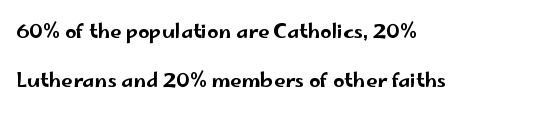
Q: Is the text italic (slanted)? A: No, it is upright.
Q: Is the text underlined? A: No.
Q: How is the paragraph aligned? A: Left-aligned.
Q: Is the spacing between letters normal or unusually wide? A: Normal.
Q: Is the spacing between lines tight, normal or loose? A: Loose.
